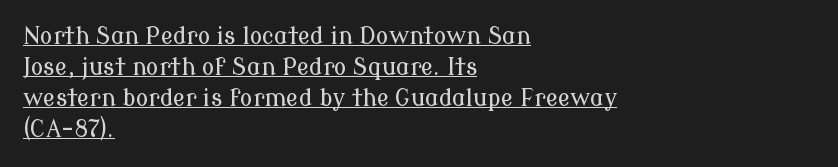
The image shows 23 px text type, upright; set left-aligned, normal line spacing (1.35x), normal letter spacing, underlined.
